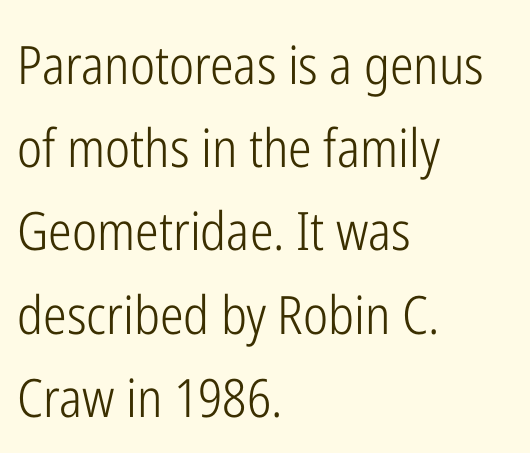
Q: Is the text bold? A: No.
Q: Is the text italic (slanted)? A: No, it is upright.
Q: Is the typeface a serif or a sans-serif typeface? A: Sans-serif.
Q: Is the text underlined? A: No.
Q: How is the paragraph aligned? A: Left-aligned.
Q: Is the spacing between letters normal or unusually wide? A: Normal.
Q: Is the spacing between lines tight, normal or loose? A: Normal.
Q: Width (condensed, normal, or wide)? A: Condensed.
Q: Stroke contrast? A: Low.
Q: x-height? A: Medium.
Q: Monospaced? A: No.
